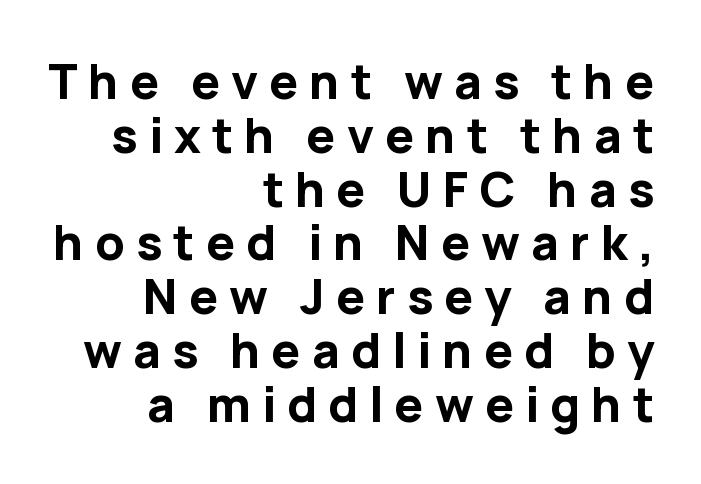
The tracking reads as deliberately expanded to a designer's eye. Teacher's note: observe the even right margin — that is flush-right alignment. Unmarked baselines from the first word to the last. The letters stand upright; this is a roman face.
